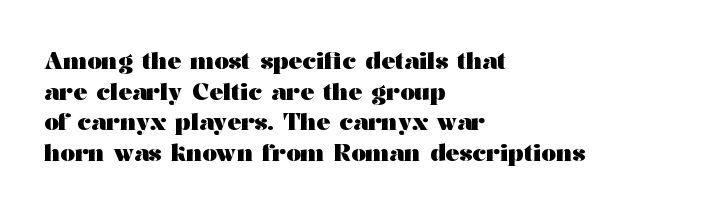
The image shows 23 px bold type, upright; set left-aligned, normal line spacing (1.33x), normal letter spacing, not underlined.
